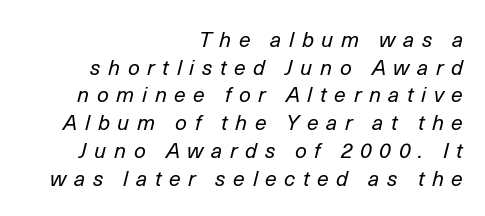
The image shows 21 px text type, italic (leaning right); set right-aligned, normal line spacing (1.32x), unusually wide letter spacing (+0.36 em), not underlined.
